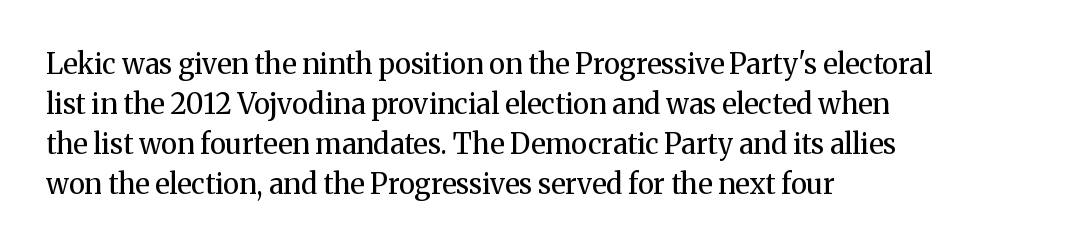
Do the characters align in a grid? No, the font is proportional. The letters stand upright; this is a roman face. The letterforms sit at book weight or below. The space between consecutive lines is moderate. The ragged edge is on the right, which tells us the setting is flush left. Does extra space separate the letters? No, they use regular spacing.
